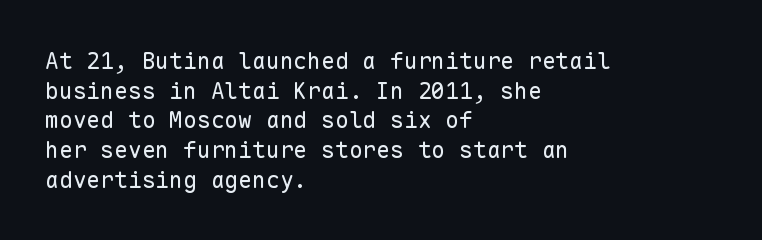
Q: Is the text bold? A: No.
Q: Is the text italic (slanted)? A: No, it is upright.
Q: Is the text underlined? A: No.
Q: How is the paragraph aligned? A: Left-aligned.
Q: Is the spacing between letters normal or unusually wide? A: Normal.
Q: Is the spacing between lines tight, normal or loose? A: Normal.
